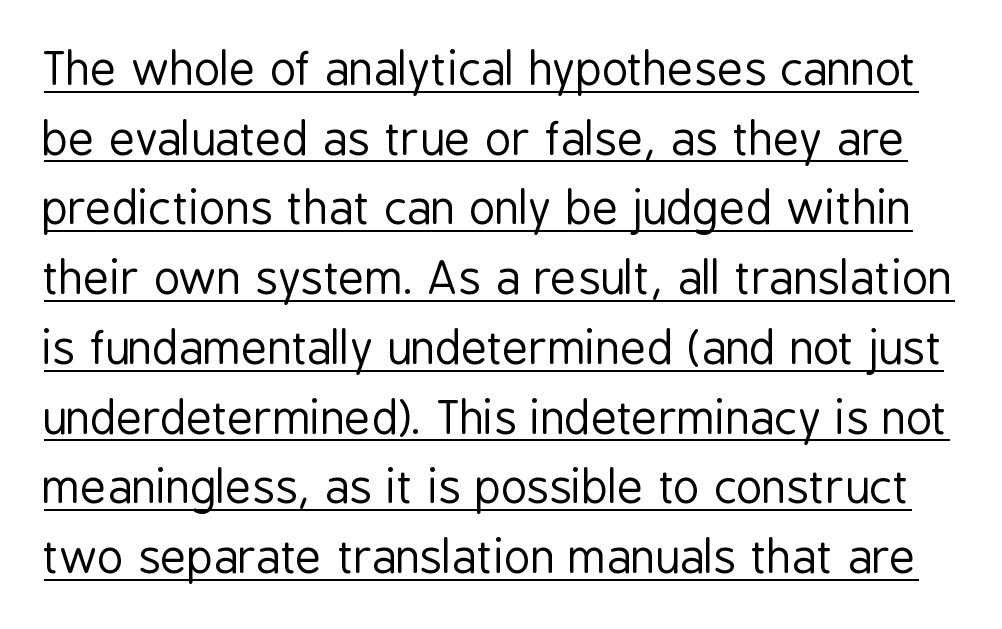
Q: Is the text bold? A: No.
Q: Is the text italic (slanted)? A: No, it is upright.
Q: Is the typeface a serif or a sans-serif typeface? A: Sans-serif.
Q: Is the text underlined? A: Yes.
Q: Is the spacing between letters normal or unusually wide? A: Normal.
Q: Is the spacing between lines tight, normal or loose? A: Normal.
Q: Width (condensed, normal, or wide)? A: Condensed.
Q: Stroke contrast? A: Low.
Q: x-height? A: Medium.
Q: Monospaced? A: No.
